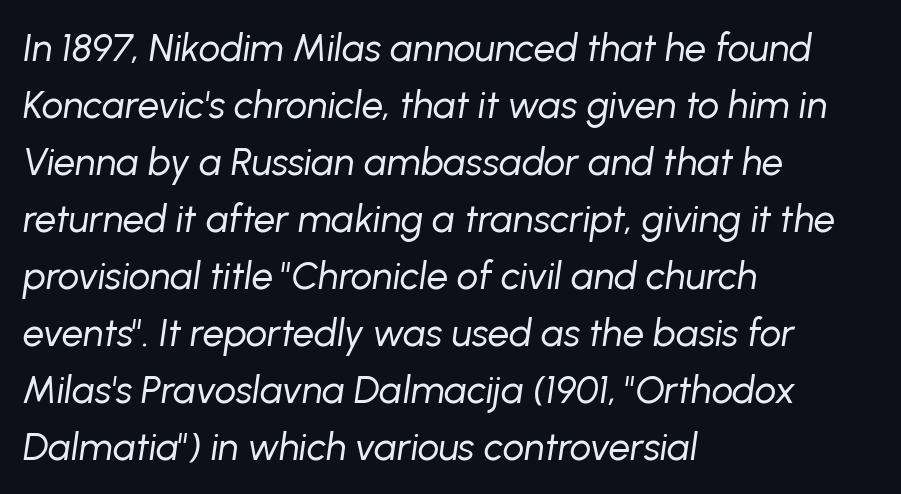
The image shows 38 px regular-weight type, italic (leaning right); set left-aligned, normal line spacing (1.5x), normal letter spacing, not underlined; low stroke contrast and a medium x-height.
